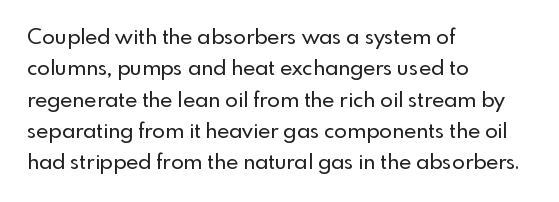
The compositor pushed each line to the left boundary. The designer left line spacing at the default. The rendering keeps characters at their native spacing. No italicization has been applied; the sample stays upright. Clear beneath every line of the passage.
